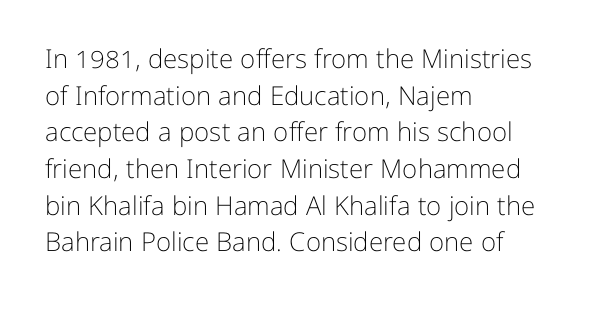
In CSS terms this would be text-align: left. The words here are not underlined. The font is comparable to plain body text, perhaps lighter. Every character sits straight up, as roman type does. The vertical gap from one line to the next is medium. Compared with typical body copy, the letter spacing here is the same.
